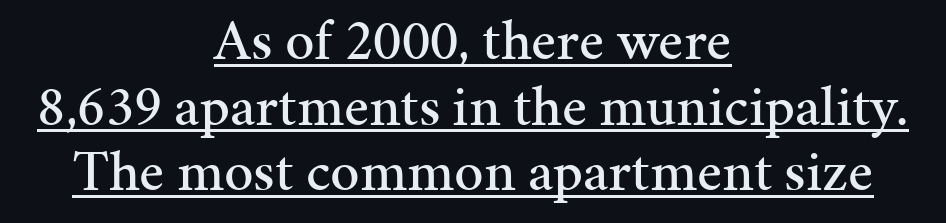
{"serif": "yes", "italic": "no", "width": "normal", "stroke_contrast": "medium", "x_height": "medium", "monospaced": "no", "underline": "yes", "align": "center", "line_spacing": "tight", "line_spacing_ratio": 1.13, "letter_spacing": "normal", "letter_spacing_em": 0.0, "glyph_px": 58}
